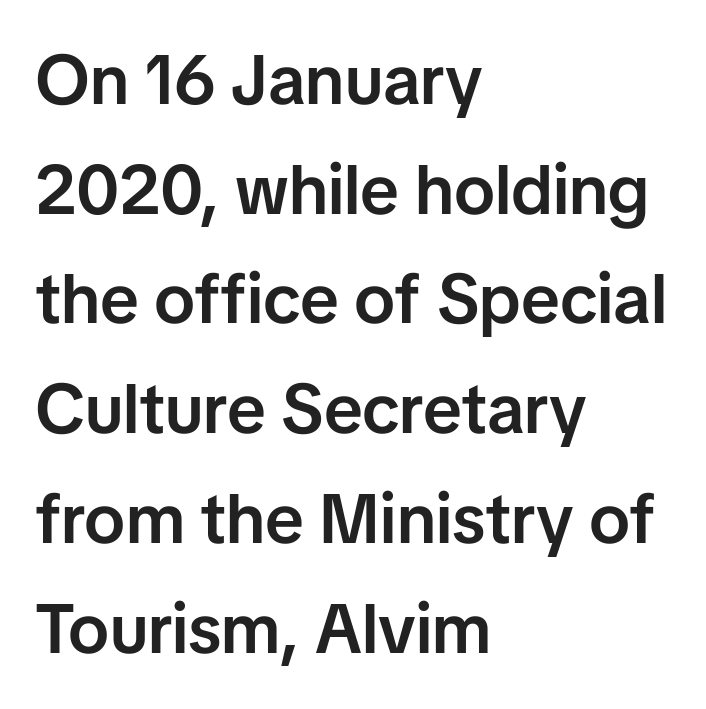
The image shows 69 px semibold sans-serif type, upright; set left-aligned, normal line spacing (1.59x), normal letter spacing, not underlined; low stroke contrast and a medium x-height.
